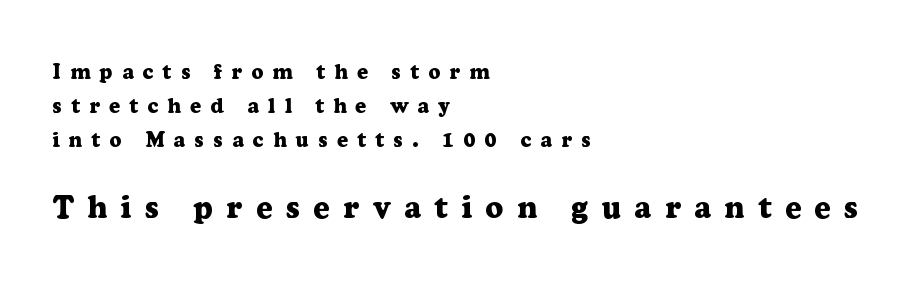
{"serif": "yes", "italic": "no", "bold": "yes", "weight": "heavy", "width": "normal", "stroke_contrast": "low", "x_height": "medium", "monospaced": "no", "underline": "no", "align": "left", "line_spacing": "normal", "line_spacing_ratio": 1.62, "letter_spacing": "wide", "letter_spacing_em": 0.44, "larger_block": "second", "size_ratio": 1.48, "glyph_px": 31}
